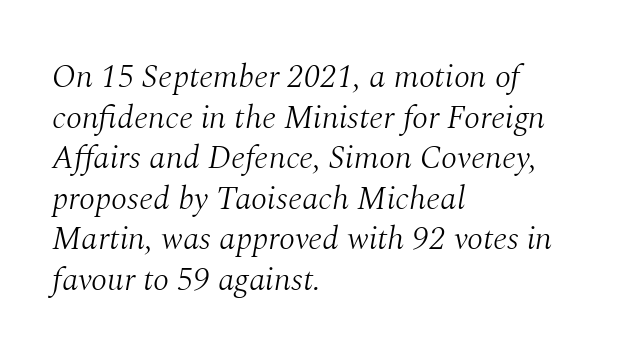
Q: Is the text bold? A: No.
Q: Is the text italic (slanted)? A: Yes, it leans right by about 10 degrees.
Q: Is the typeface a serif or a sans-serif typeface? A: Serif.
Q: Is the text underlined? A: No.
Q: How is the paragraph aligned? A: Left-aligned.
Q: Is the spacing between letters normal or unusually wide? A: Normal.
Q: Width (condensed, normal, or wide)? A: Normal.
Q: Stroke contrast? A: Medium.
Q: x-height? A: Medium.
Q: Monospaced? A: No.
